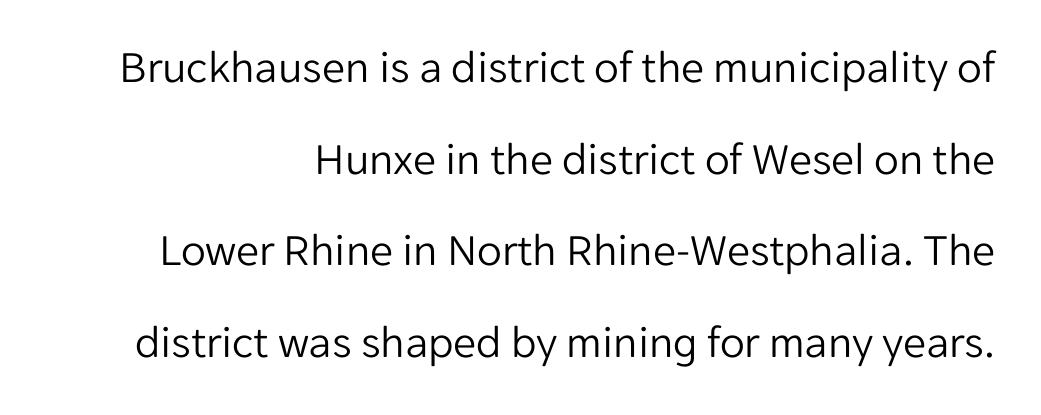
The image shows 46 px light sans-serif type, upright; set right-aligned, loose line spacing (1.99x), normal letter spacing, not underlined; low stroke contrast and a medium x-height.
